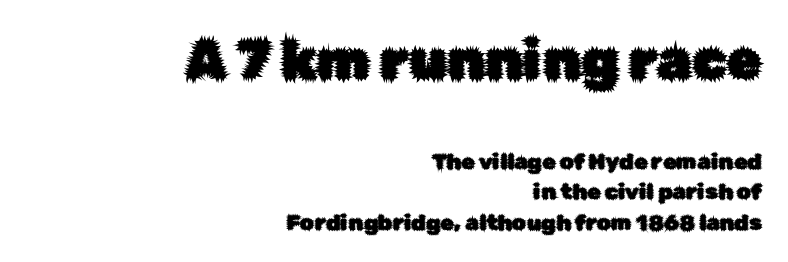
The image shows 56 px sans-serif type, upright; set right-aligned, normal line spacing (1.38x), normal letter spacing, not underlined; the first (top) block is 2.55x larger; low stroke contrast and a medium x-height.
